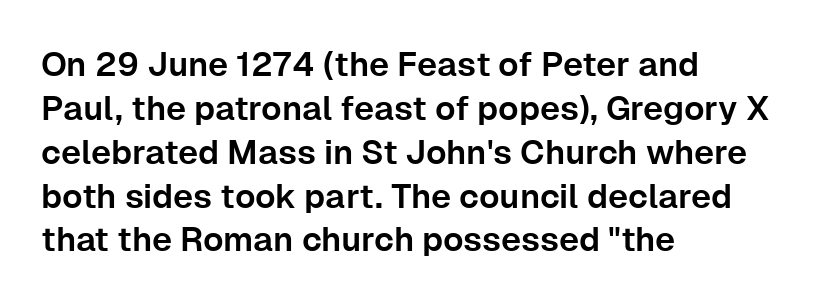
The image shows 34 px sans-serif type, upright; set left-aligned, normal line spacing (1.29x), normal letter spacing, not underlined; low stroke contrast and a medium x-height.
